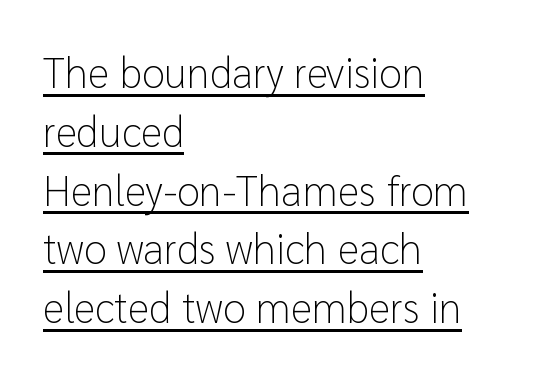
{"serif": "no", "italic": "no", "bold": "no", "weight": "light", "width": "normal", "stroke_contrast": "low", "x_height": "medium", "monospaced": "no", "underline": "yes", "align": "left", "line_spacing": "normal", "line_spacing_ratio": 1.4, "letter_spacing": "normal", "letter_spacing_em": 0.0, "glyph_px": 42}
